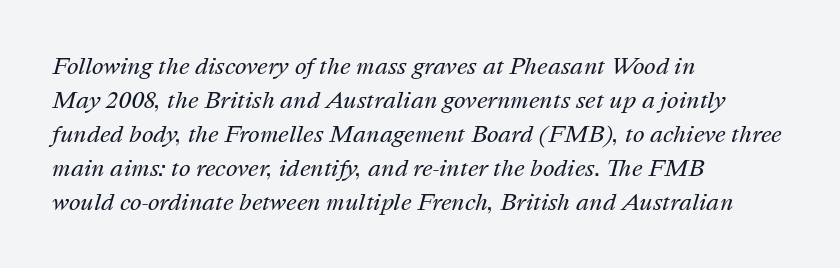
Q: Is the text bold? A: No.
Q: Is the text italic (slanted)? A: Yes, it leans right by about 16 degrees.
Q: Is the text underlined? A: No.
Q: How is the paragraph aligned? A: Left-aligned.
Q: Is the spacing between letters normal or unusually wide? A: Normal.
Q: Is the spacing between lines tight, normal or loose? A: Normal.
